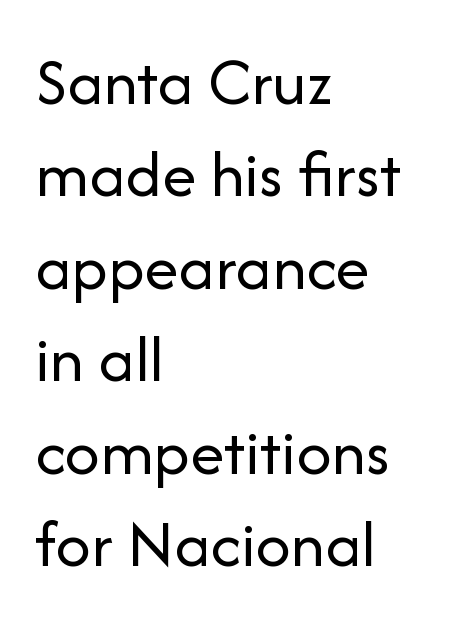
The image shows 69 px regular-weight sans-serif type, upright; set left-aligned, normal line spacing (1.34x), normal letter spacing, not underlined; low stroke contrast and a medium x-height.
